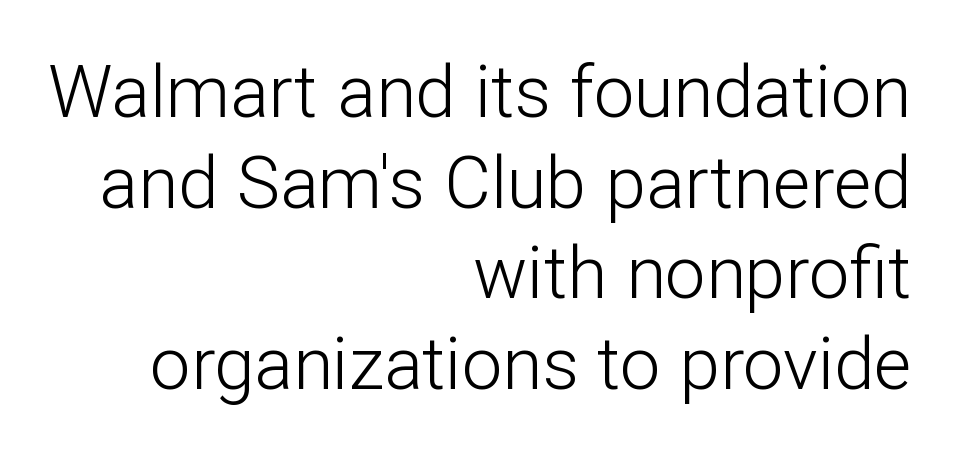
The image shows 72 px light sans-serif type, upright; set right-aligned, normal line spacing (1.26x), normal letter spacing, not underlined; low stroke contrast and a medium x-height.
